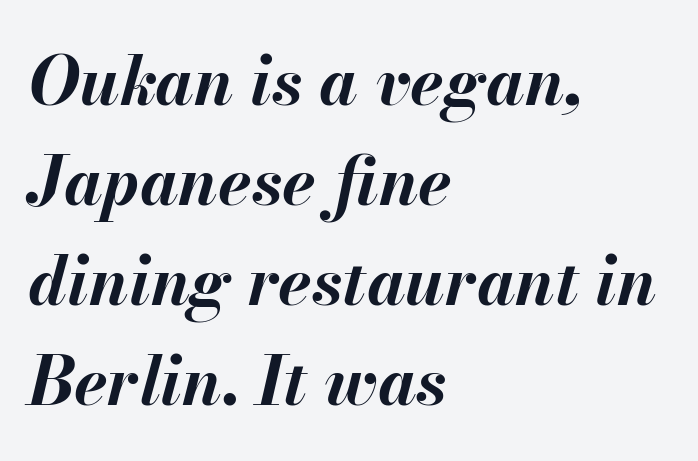
Q: Is the text bold? A: Yes.
Q: Is the text italic (slanted)? A: Yes, it leans right by about 13 degrees.
Q: Is the text underlined? A: No.
Q: How is the paragraph aligned? A: Left-aligned.
Q: Is the spacing between letters normal or unusually wide? A: Normal.
Q: Is the spacing between lines tight, normal or loose? A: Normal.
Q: Width (condensed, normal, or wide)? A: Normal.
Q: Stroke contrast? A: Medium.
Q: x-height? A: Small.
Q: Monospaced? A: No.
